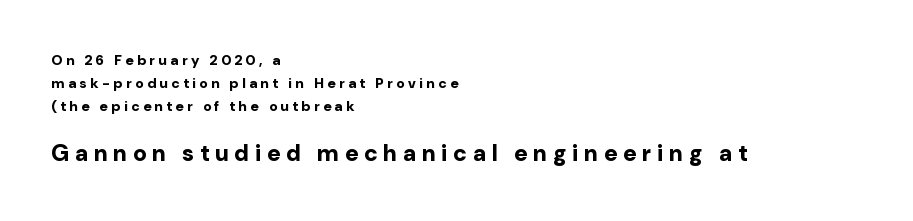
Q: Is the text bold? A: Yes.
Q: Is the text italic (slanted)? A: No, it is upright.
Q: Is the text underlined? A: No.
Q: How is the paragraph aligned? A: Left-aligned.
Q: Is the spacing between letters normal or unusually wide? A: Unusually wide.
Q: Is the spacing between lines tight, normal or loose? A: Normal.
Q: Which block of text is set in a larger size, the first (top) or the second (bottom)? A: The second (bottom) one.
